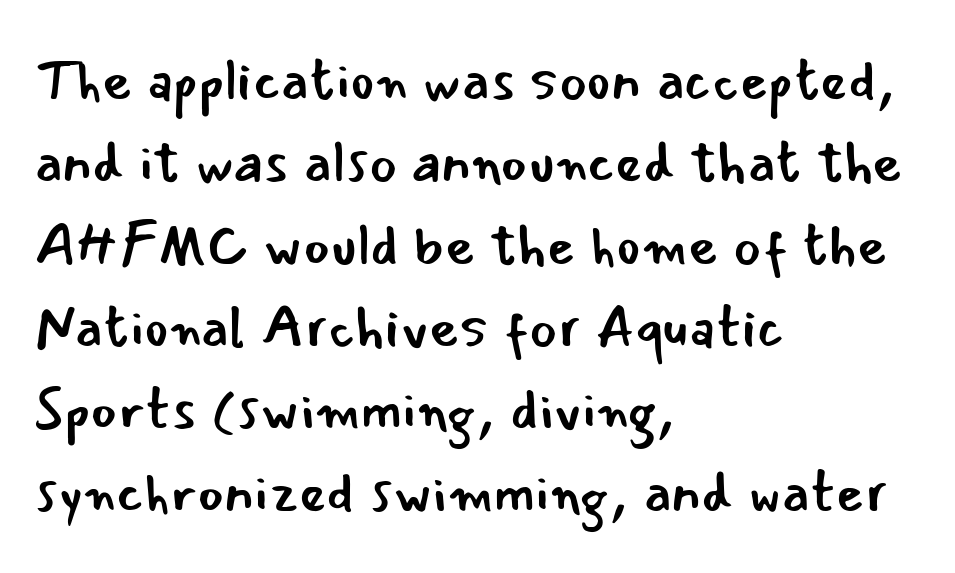
{"serif": "no", "italic": "no", "bold": "no", "weight": "regular", "width": "normal", "stroke_contrast": "low", "x_height": "small", "monospaced": "no", "underline": "no", "align": "left", "line_spacing": "normal", "line_spacing_ratio": 1.42, "letter_spacing": "normal", "letter_spacing_em": 0.0, "glyph_px": 58}
